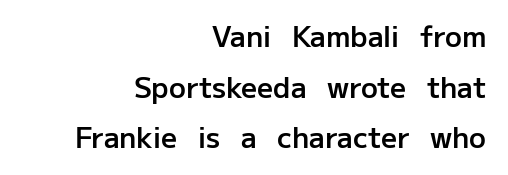
The image shows 28 px semibold sans-serif type, upright; set right-aligned, line spacing 1.81x, normal letter spacing, not underlined; low stroke contrast and a medium x-height.
